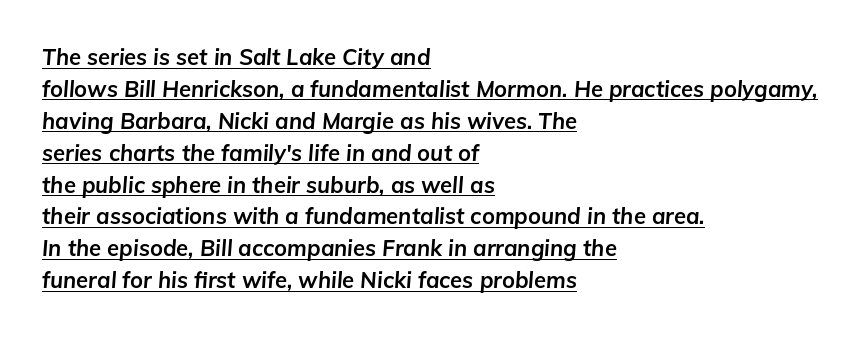
Rows of type keep a routine distance in the vertical direction. The rendering keeps characters at their native spacing. The specimen reads as italic at a glance. This sample is left-justified, so line endings fall wherever the words run out.
